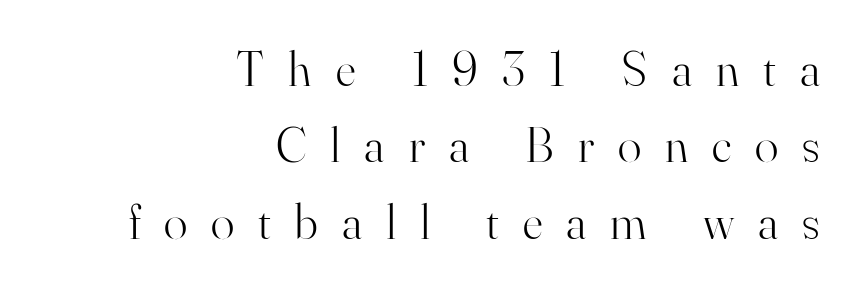
Q: Is the text bold? A: No.
Q: Is the text italic (slanted)? A: No, it is upright.
Q: Is the typeface a serif or a sans-serif typeface? A: Serif.
Q: Is the text underlined? A: No.
Q: How is the paragraph aligned? A: Right-aligned.
Q: Is the spacing between letters normal or unusually wide? A: Unusually wide.
Q: Is the spacing between lines tight, normal or loose? A: Normal.
Q: Width (condensed, normal, or wide)? A: Normal.
Q: Stroke contrast? A: High.
Q: x-height? A: Small.
Q: Monospaced? A: No.
